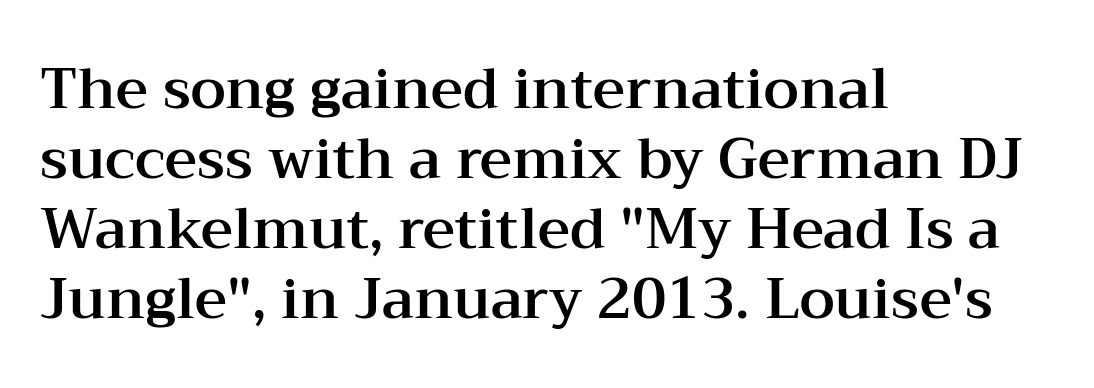
Q: Is the text italic (slanted)? A: No, it is upright.
Q: Is the typeface a serif or a sans-serif typeface? A: Serif.
Q: Is the text underlined? A: No.
Q: How is the paragraph aligned? A: Left-aligned.
Q: Is the spacing between letters normal or unusually wide? A: Normal.
Q: Is the spacing between lines tight, normal or loose? A: Normal.
Q: Width (condensed, normal, or wide)? A: Wide.
Q: Stroke contrast? A: Medium.
Q: x-height? A: Medium.
Q: Monospaced? A: No.
